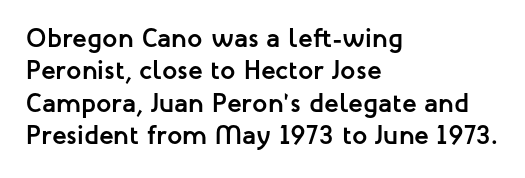
{"italic": "no", "bold": "yes", "underline": "no", "align": "left", "line_spacing_ratio": 1.2, "letter_spacing": "normal", "letter_spacing_em": 0.0, "glyph_px": 27}
